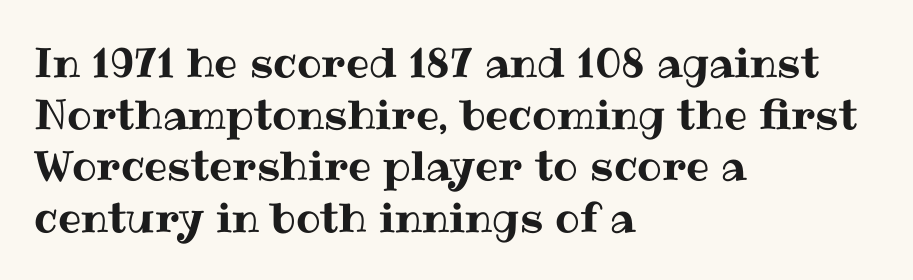
Underline: absent. Summary of vertical rhythm: regular, with standard interline spacing. This rendering uses left alignment, leaving the right contour irregular. How are the letters spaced? Ordinarily, with no added tracking.
